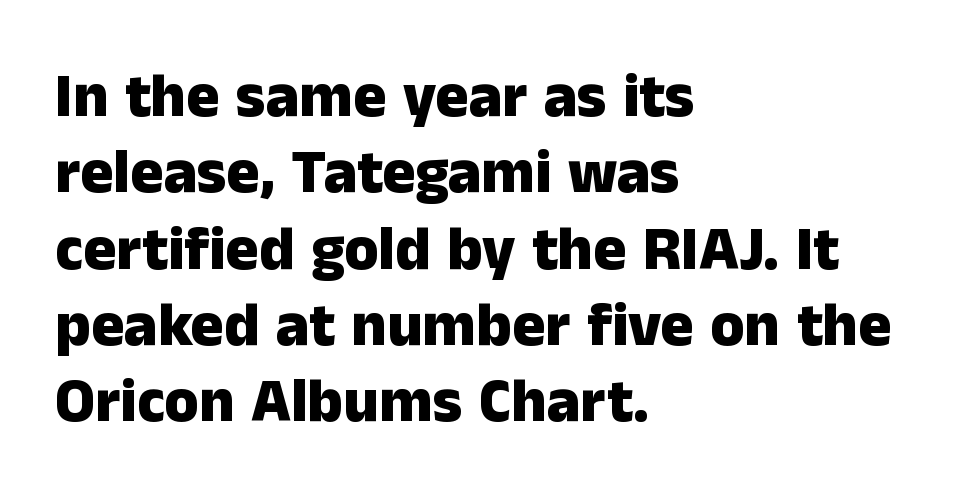
The passage shown is typeset with a sans-serif family. The paragraph has a hard left edge and a soft right edge. Does the weight exceed regular? Yes, all the way to bold. Unlike italic type, these characters show no tilt at all.
